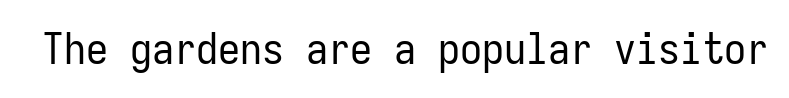
{"serif": "no", "italic": "no", "bold": "no", "weight": "regular", "width": "condensed", "stroke_contrast": "low", "x_height": "medium", "monospaced": "yes", "underline": "no", "letter_spacing": "normal", "letter_spacing_em": 0.0, "glyph_px": 44}
